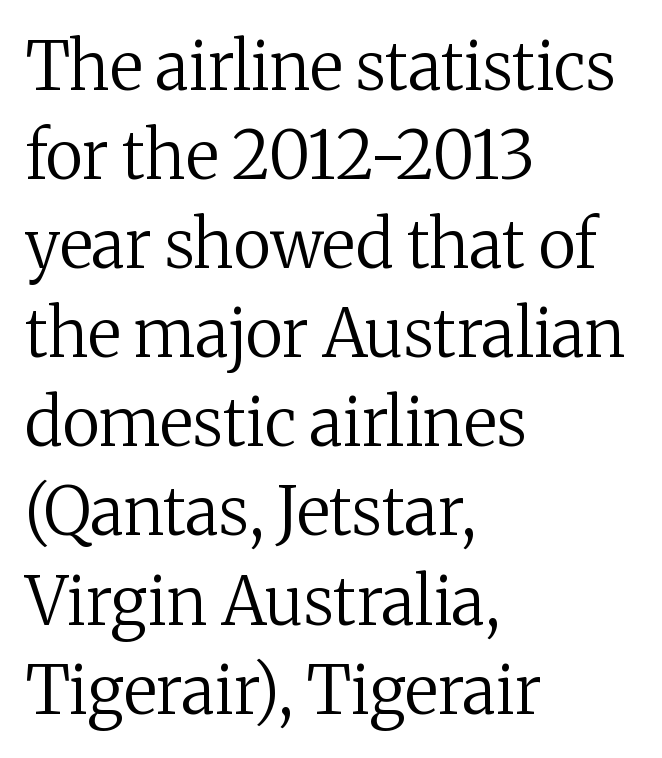
The image shows 66 px regular-weight serif type, upright; set left-aligned, normal line spacing (1.35x), normal letter spacing, not underlined; medium stroke contrast and a medium x-height.
